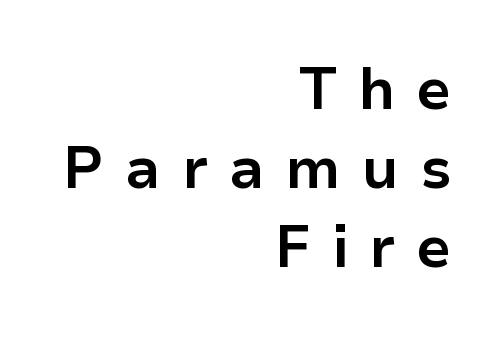
{"serif": "no", "italic": "no", "bold": "yes", "weight": "bold", "width": "normal", "stroke_contrast": "low", "x_height": "medium", "monospaced": "no", "underline": "no", "align": "right", "line_spacing": "normal", "line_spacing_ratio": 1.36, "letter_spacing": "wide", "letter_spacing_em": 0.36, "glyph_px": 58}
